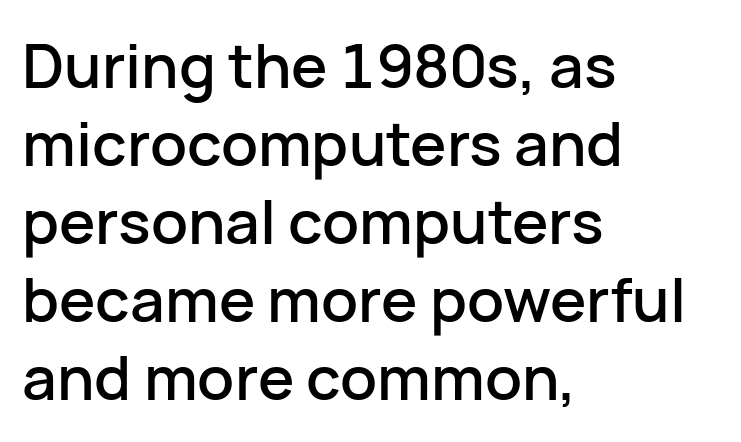
{"serif": "no", "italic": "no", "width": "normal", "stroke_contrast": "low", "x_height": "medium", "monospaced": "no", "underline": "no", "align": "left", "line_spacing": "normal", "line_spacing_ratio": 1.28, "letter_spacing": "normal", "letter_spacing_em": 0.0, "glyph_px": 61}
